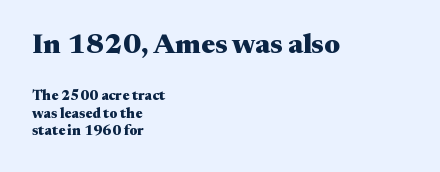
Q: Is the text bold? A: Yes.
Q: Is the text italic (slanted)? A: No, it is upright.
Q: Is the typeface a serif or a sans-serif typeface? A: Serif.
Q: Is the text underlined? A: No.
Q: How is the paragraph aligned? A: Left-aligned.
Q: Is the spacing between letters normal or unusually wide? A: Normal.
Q: Is the spacing between lines tight, normal or loose? A: Normal.
Q: Which block of text is set in a larger size, the first (top) or the second (bottom)? A: The first (top) one.
Q: Width (condensed, normal, or wide)? A: Wide.
Q: Stroke contrast? A: Medium.
Q: x-height? A: Medium.
Q: Monospaced? A: No.
